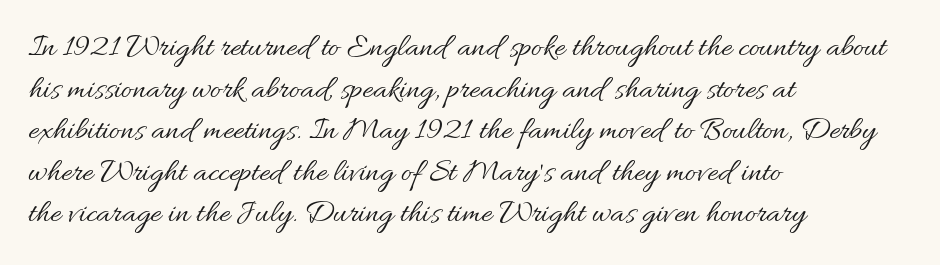
Q: Is the text bold? A: No.
Q: Is the text italic (slanted)? A: Yes.
Q: Is the text underlined? A: No.
Q: How is the paragraph aligned? A: Left-aligned.
Q: Is the spacing between letters normal or unusually wide? A: Normal.
Q: Is the spacing between lines tight, normal or loose? A: Normal.
Q: Width (condensed, normal, or wide)? A: Normal.
Q: Stroke contrast? A: Medium.
Q: x-height? A: Small.
Q: Monospaced? A: No.
